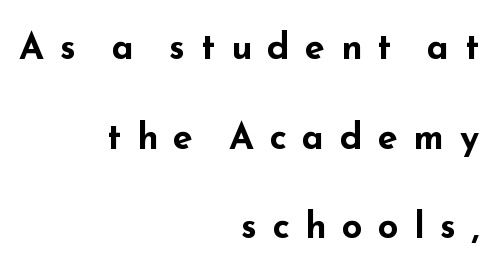
Nope, no serifs anywhere on these letters. The glyphs have the mass of a bold cut. This sample uses an upright cut, with every glyph sitting square on the baseline. Each line ends at the same right margin while the left side varies. Quick note: interline space is abundant. Here the designer chose a conventional face with non-uniform glyph widths.
